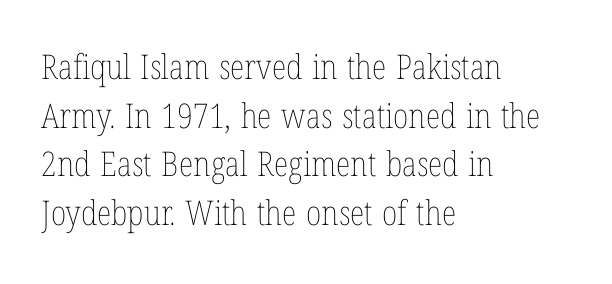
No italicization has been applied; the sample stays upright. Whoever set this chose a conventional vertical rhythm. Do the characters align in a grid? No, the font is proportional. Heft: none added — not bold.
